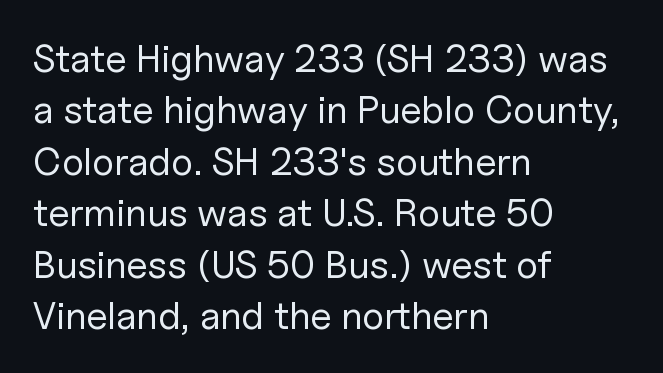
The image shows 39 px regular-weight sans-serif type, upright; set left-aligned, normal line spacing (1.32x), normal letter spacing, not underlined; low stroke contrast and a medium x-height.
